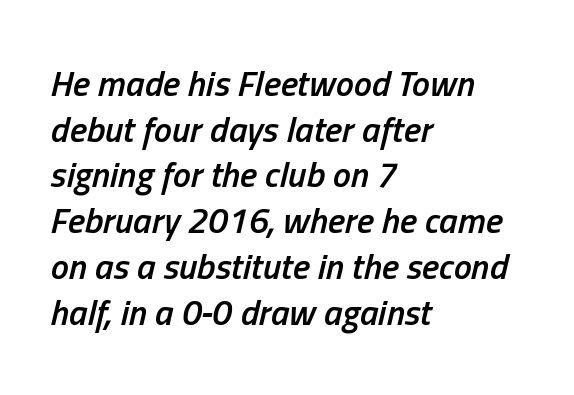
The image shows 36 px semibold, condensed type, italic (leaning right); set left-aligned, normal line spacing (1.27x), normal letter spacing, not underlined; low stroke contrast and a medium x-height.
